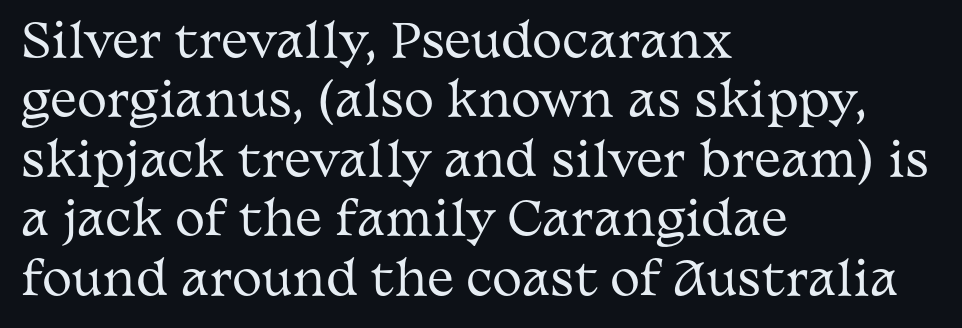
Weight: not bold — regular or lighter. Visually the block forms a straight wall on the left and a jagged coastline on the right. The axis of the letterforms is exactly vertical. The area under the type is left untouched.
